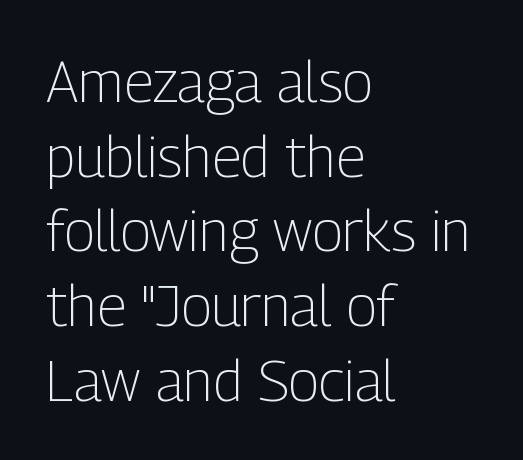
{"serif": "no", "italic": "no", "bold": "no", "weight": "light", "width": "condensed", "stroke_contrast": "low", "x_height": "medium", "monospaced": "no", "underline": "no", "align": "left", "line_spacing": "normal", "line_spacing_ratio": 1.31, "letter_spacing": "normal", "letter_spacing_em": 0.0, "glyph_px": 57}
